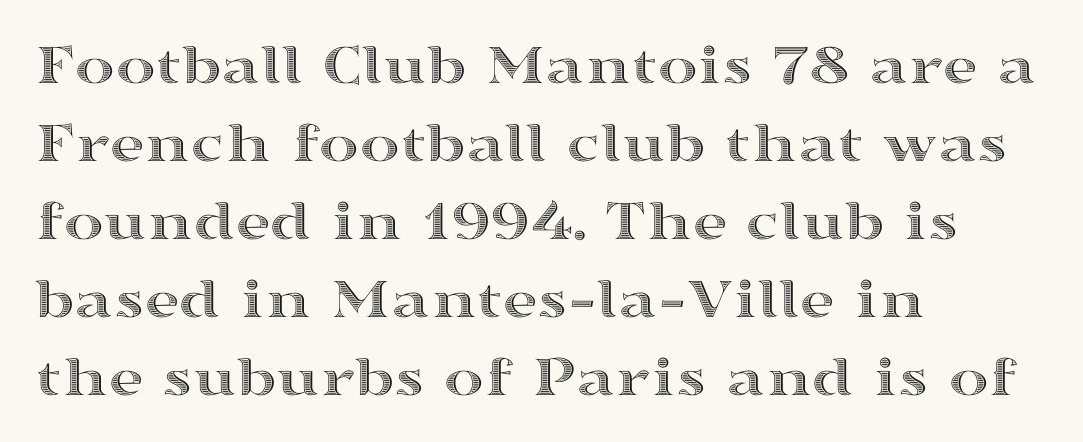
Q: Is the text italic (slanted)? A: No, it is upright.
Q: Is the text underlined? A: No.
Q: How is the paragraph aligned? A: Left-aligned.
Q: Is the spacing between letters normal or unusually wide? A: Normal.
Q: Is the spacing between lines tight, normal or loose? A: Normal.
Q: Width (condensed, normal, or wide)? A: Wide.
Q: x-height? A: Medium.
Q: Monospaced? A: No.
